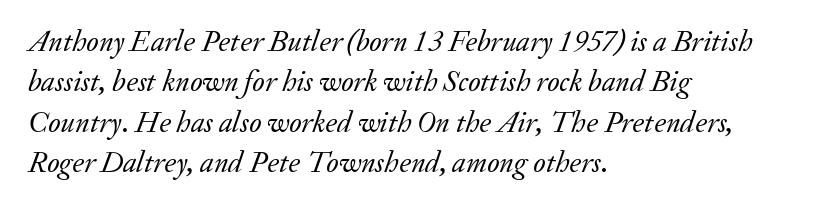
The image shows 30 px regular-weight serif type, italic (leaning right); set left-aligned, normal line spacing (1.35x), normal letter spacing, not underlined; low stroke contrast and a small x-height.
